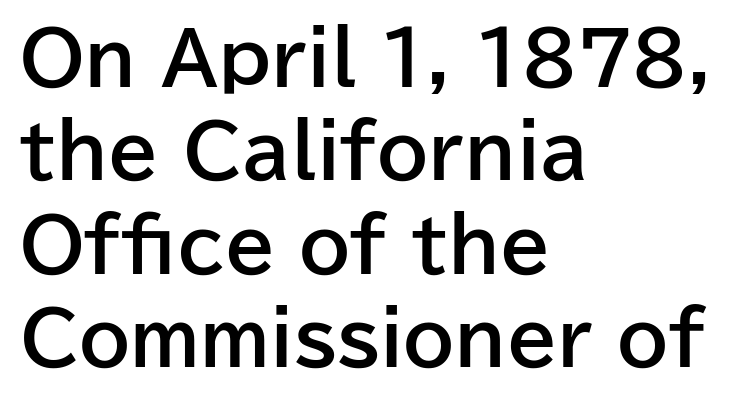
{"serif": "no", "italic": "no", "bold": "yes", "weight": "bold", "width": "normal", "stroke_contrast": "low", "x_height": "medium", "monospaced": "no", "underline": "no", "align": "left", "line_spacing": "normal", "line_spacing_ratio": 1.28, "letter_spacing": "normal", "letter_spacing_em": 0.0, "glyph_px": 73}
